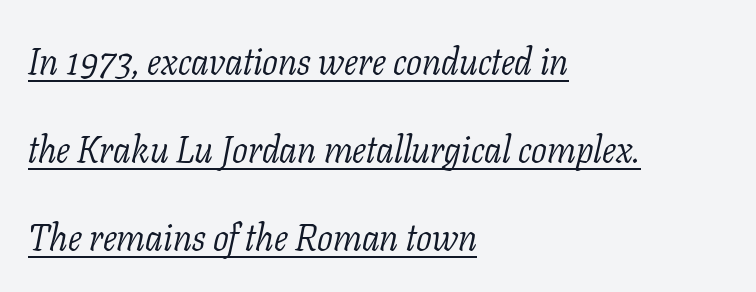
Q: Is the text bold? A: No.
Q: Is the text italic (slanted)? A: Yes, it leans right by about 11 degrees.
Q: Is the typeface a serif or a sans-serif typeface? A: Serif.
Q: Is the text underlined? A: Yes.
Q: How is the paragraph aligned? A: Left-aligned.
Q: Is the spacing between letters normal or unusually wide? A: Normal.
Q: Is the spacing between lines tight, normal or loose? A: Loose.
Q: Width (condensed, normal, or wide)? A: Normal.
Q: Stroke contrast? A: Low.
Q: x-height? A: Medium.
Q: Monospaced? A: No.
